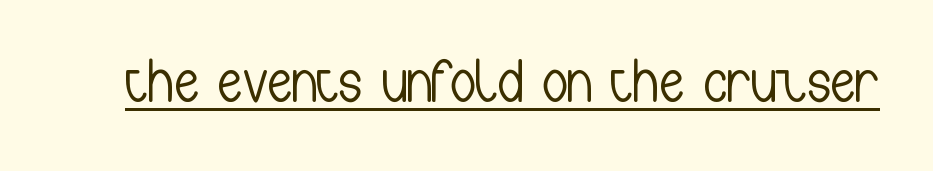
Q: Is the text bold? A: No.
Q: Is the text italic (slanted)? A: No, it is upright.
Q: Is the typeface a serif or a sans-serif typeface? A: Sans-serif.
Q: Is the text underlined? A: Yes.
Q: Is the spacing between letters normal or unusually wide? A: Normal.
Q: Width (condensed, normal, or wide)? A: Condensed.
Q: Stroke contrast? A: Low.
Q: x-height? A: Medium.
Q: Monospaced? A: No.
